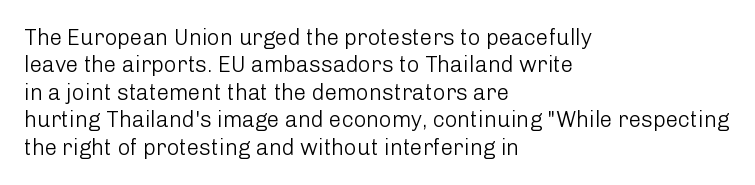
Q: Is the text bold? A: No.
Q: Is the text italic (slanted)? A: No, it is upright.
Q: Is the text underlined? A: No.
Q: How is the paragraph aligned? A: Left-aligned.
Q: Is the spacing between letters normal or unusually wide? A: Normal.
Q: Is the spacing between lines tight, normal or loose? A: Normal.
